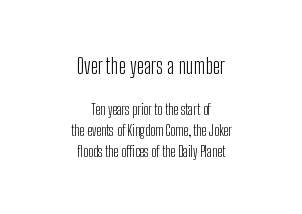
The image shows 21 px text type, upright; set centered, normal line spacing (1.5x), normal letter spacing, not underlined; the first (top) block is 1.5x larger.
